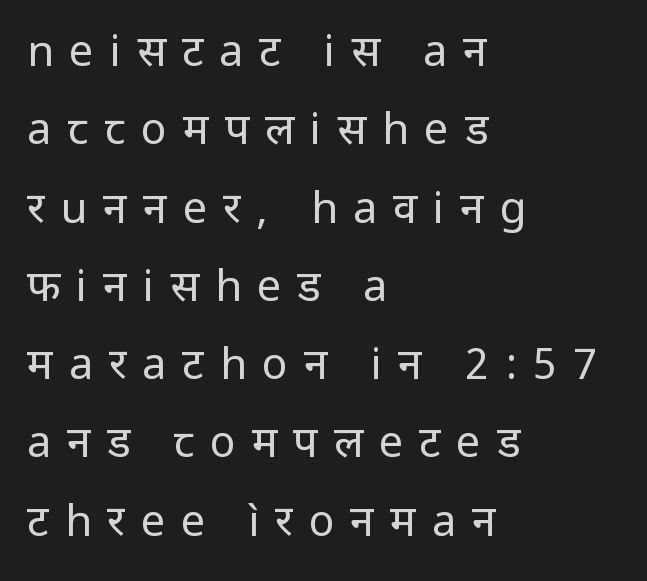
The passage shown is typed in a proportional face where columns would drift. Notice how the stems are strictly vertical — no italics here. Clear beneath every line of the passage. Look at the tracking — it's clearly loosened, letters drifting apart. Which margin do the lines hug? The left one — the right edge is uneven. Bold? No — there's no thickening of the strokes.
